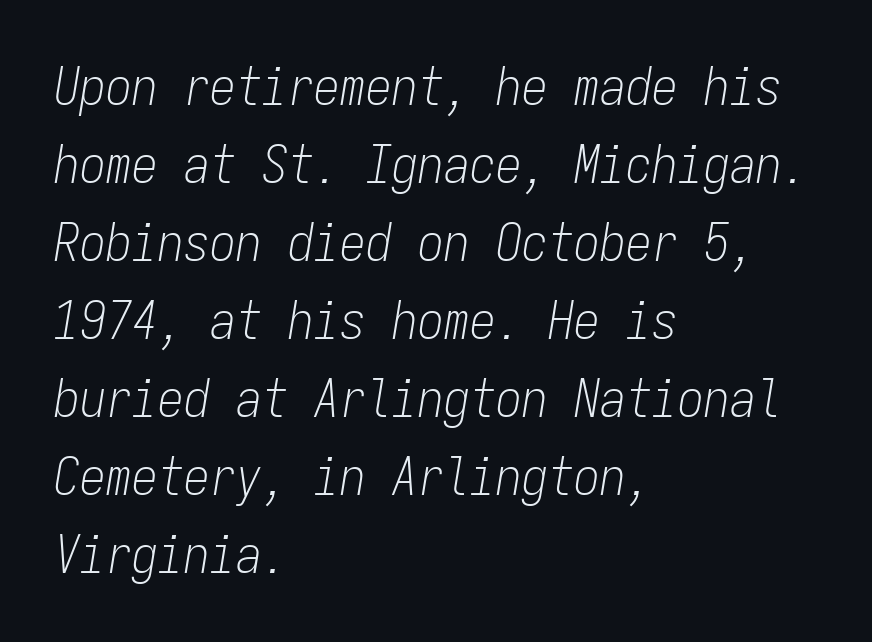
The image shows 52 px light, condensed type, italic (leaning right), monospaced; set left-aligned, normal line spacing (1.5x), normal letter spacing, not underlined; low stroke contrast and a medium x-height.
